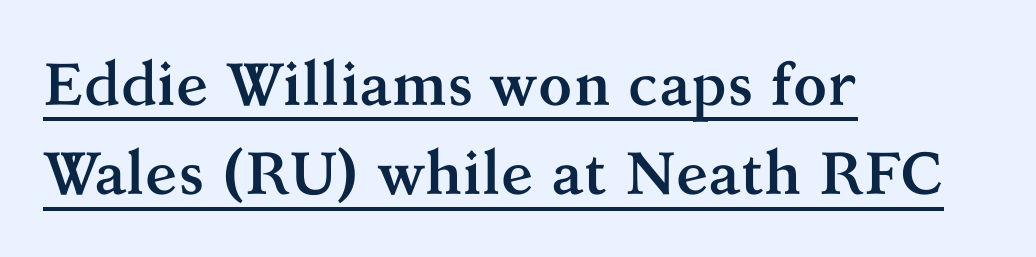
Q: Is the text bold? A: Yes.
Q: Is the text italic (slanted)? A: No, it is upright.
Q: Is the typeface a serif or a sans-serif typeface? A: Serif.
Q: Is the text underlined? A: Yes.
Q: How is the paragraph aligned? A: Left-aligned.
Q: Is the spacing between letters normal or unusually wide? A: Normal.
Q: Is the spacing between lines tight, normal or loose? A: Normal.
Q: Width (condensed, normal, or wide)? A: Normal.
Q: Stroke contrast? A: Medium.
Q: x-height? A: Medium.
Q: Monospaced? A: No.
